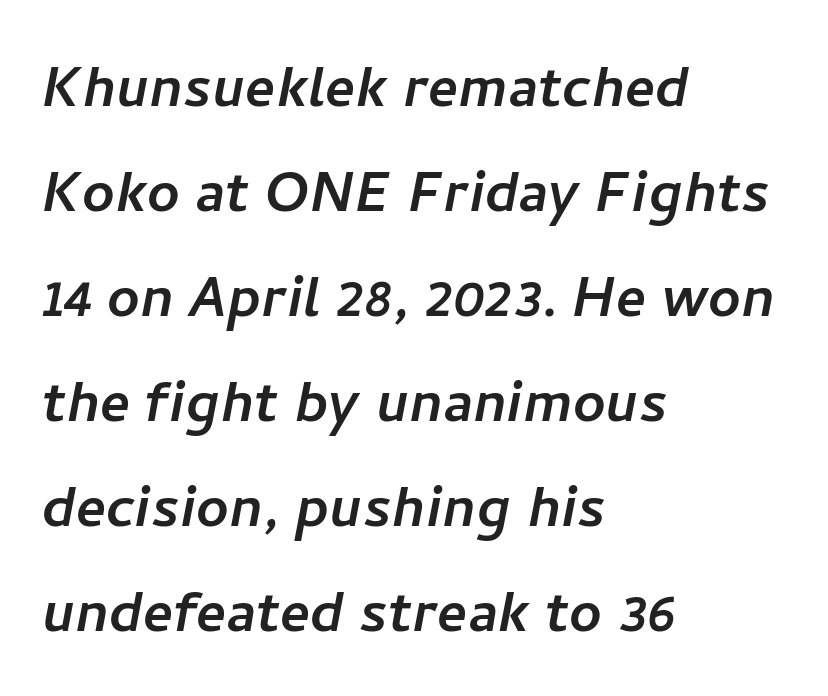
The image shows 71 px sans-serif type; set left-aligned, normal line spacing (1.48x), normal letter spacing, not underlined; low stroke contrast and a medium x-height.
